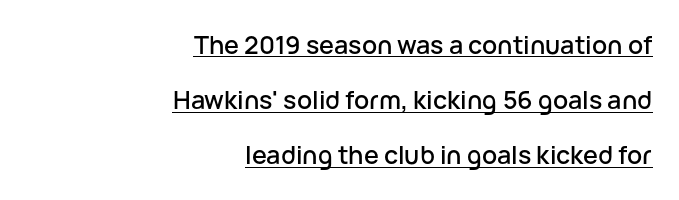
{"italic": "no", "underline": "yes", "align": "right", "line_spacing": "loose", "line_spacing_ratio": 2.21, "letter_spacing": "normal", "letter_spacing_em": 0.0, "glyph_px": 25}
